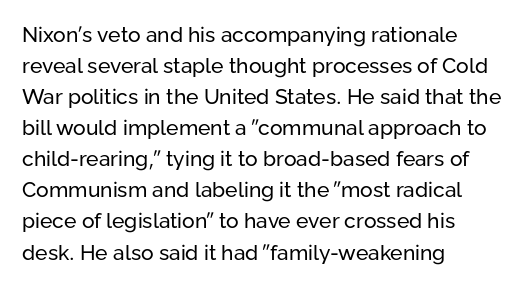
No chunkiness to these letters — they're not bold. The area under the type is left untouched. This rendering uses left alignment, leaving the right contour irregular. The font's upright variant was chosen for this text. Compared with typical body copy, the letter spacing here is the same.
